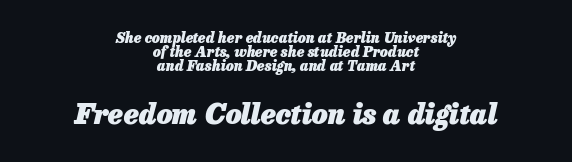
Glyph-to-glyph distance matches everyday printed text. The composition opens small and finishes big. Notice how the passage keeps no hard edge, just a central spine. Leading: reduced. Character widths vary here, with narrow letters taking less room than wide ones.
